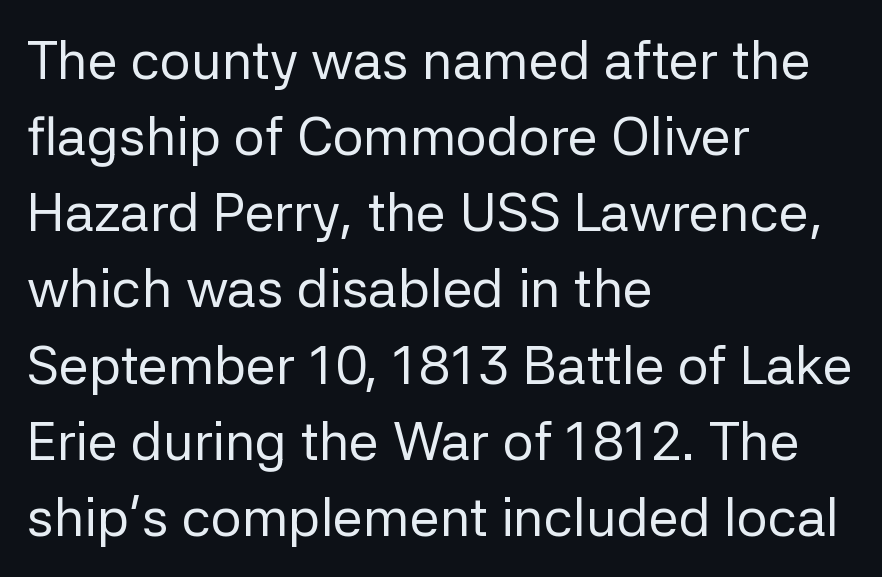
{"serif": "no", "italic": "no", "bold": "no", "weight": "regular", "width": "normal", "stroke_contrast": "low", "x_height": "medium", "monospaced": "no", "underline": "no", "align": "left", "line_spacing": "normal", "line_spacing_ratio": 1.41, "letter_spacing": "normal", "letter_spacing_em": 0.0, "glyph_px": 54}
